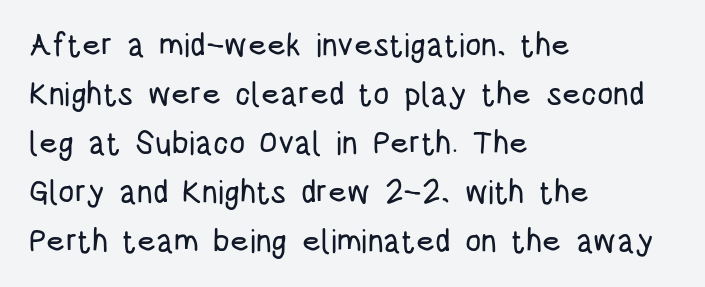
{"serif": "no", "italic": "no", "width": "condensed", "stroke_contrast": "low", "x_height": "large", "monospaced": "no", "underline": "no", "align": "left", "line_spacing": "normal", "line_spacing_ratio": 1.53, "letter_spacing": "normal", "letter_spacing_em": 0.0, "glyph_px": 32}
